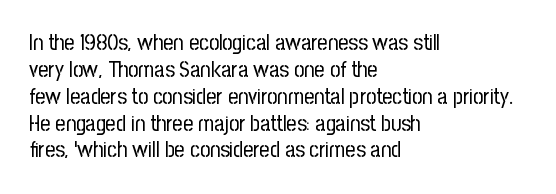
The image shows 22 px text type, upright; set left-aligned, line spacing 1.22x, normal letter spacing, not underlined.
